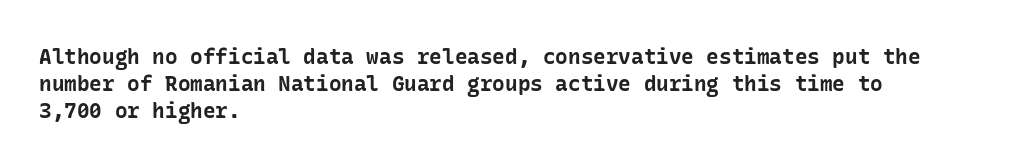
Q: Is the text bold? A: Yes.
Q: Is the text italic (slanted)? A: No, it is upright.
Q: Is the text underlined? A: No.
Q: How is the paragraph aligned? A: Left-aligned.
Q: Is the spacing between letters normal or unusually wide? A: Normal.
Q: Is the spacing between lines tight, normal or loose? A: Normal.
